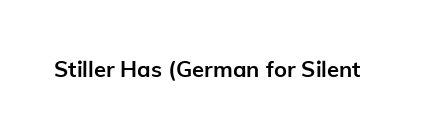
{"italic": "no", "bold": "yes", "underline": "no", "letter_spacing": "normal", "letter_spacing_em": 0.0, "glyph_px": 22}
